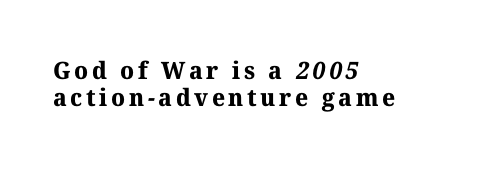
Q: Is the text bold? A: Yes.
Q: Is the text underlined? A: No.
Q: How is the paragraph aligned? A: Left-aligned.
Q: Is the spacing between lines tight, normal or loose? A: Tight.
